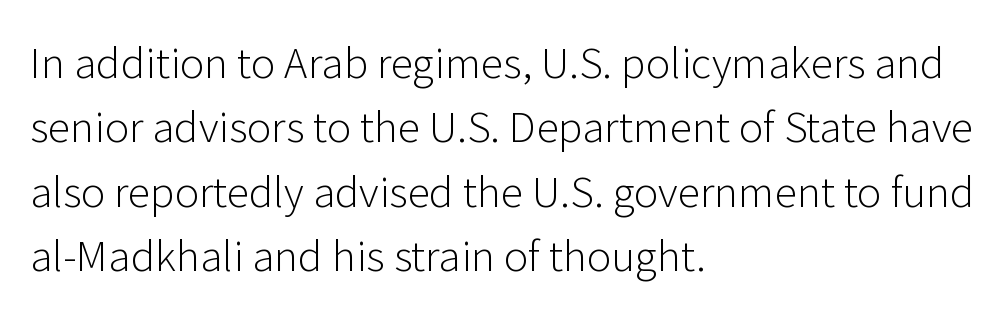
The image shows 41 px light sans-serif type, upright; set left-aligned, normal line spacing (1.57x), normal letter spacing, not underlined; low stroke contrast and a medium x-height.
